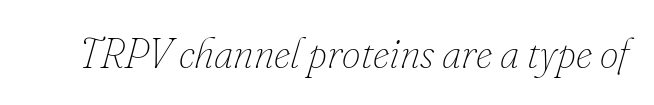
Unmarked baselines from the first word to the last. Posture: slanted. Weight: in the light-to-regular range. Characters follow at the spacing the type designer built in. Spacing verdict: proportional, widths tailored to each character.
